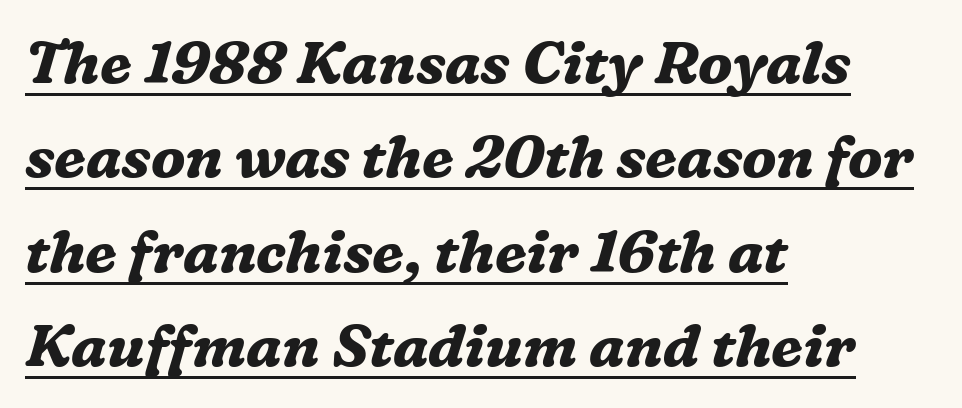
The image shows 59 px bold serif type, italic (leaning right); set left-aligned, normal line spacing (1.6x), normal letter spacing, underlined; medium stroke contrast and a medium x-height.
